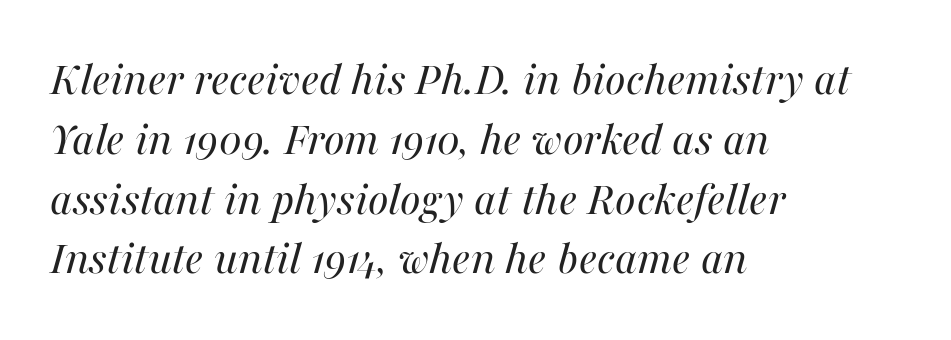
The weight tops out at a normal text grade. You could call the tracking neutral — neither tight nor loose. Emphasis-style slanted type is in use. The baseline area is clear. The ragged edge is on the right, which tells us the setting is flush left. Looks like regular typesetting: each glyph gets only the width it needs.
